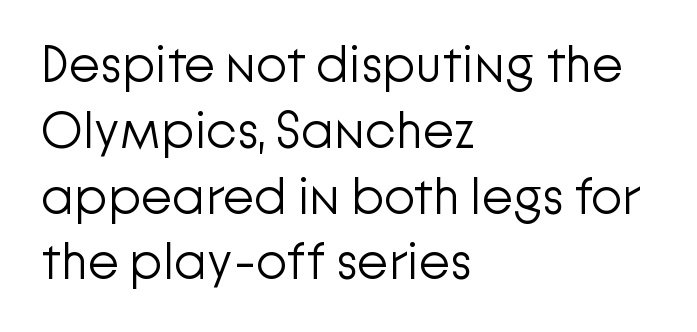
{"serif": "no", "italic": "no", "bold": "no", "weight": "light", "width": "normal", "stroke_contrast": "low", "x_height": "medium", "monospaced": "no", "underline": "no", "align": "left", "line_spacing": "normal", "line_spacing_ratio": 1.29, "letter_spacing": "normal", "letter_spacing_em": 0.0, "glyph_px": 51}
